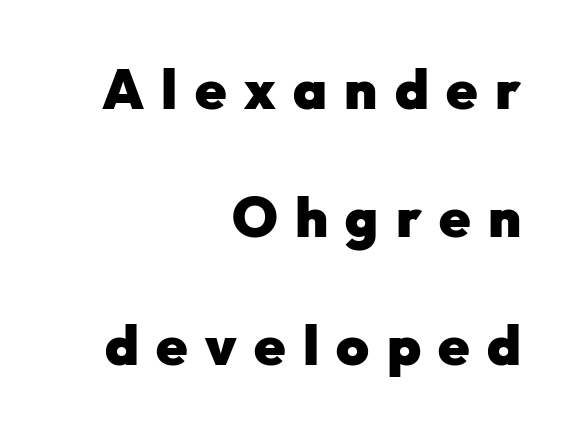
Q: Is the text bold? A: Yes.
Q: Is the text italic (slanted)? A: No, it is upright.
Q: Is the typeface a serif or a sans-serif typeface? A: Sans-serif.
Q: Is the text underlined? A: No.
Q: How is the paragraph aligned? A: Right-aligned.
Q: Is the spacing between letters normal or unusually wide? A: Unusually wide.
Q: Is the spacing between lines tight, normal or loose? A: Loose.
Q: Width (condensed, normal, or wide)? A: Normal.
Q: Stroke contrast? A: Low.
Q: x-height? A: Medium.
Q: Monospaced? A: No.
